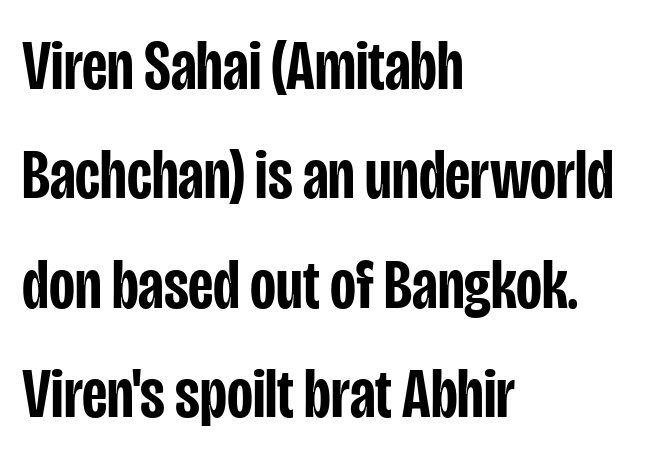
The image shows 71 px semibold, condensed sans-serif type, upright; set left-aligned, normal line spacing (1.54x), normal letter spacing, not underlined; low stroke contrast and a large x-height.
